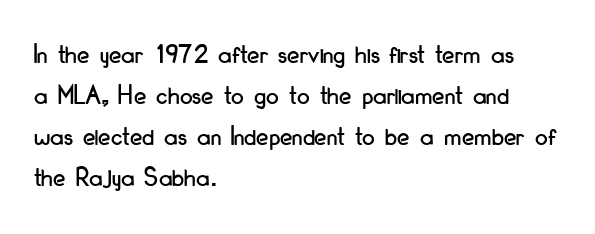
Q: Is the text italic (slanted)? A: No, it is upright.
Q: Is the typeface a serif or a sans-serif typeface? A: Sans-serif.
Q: Is the text underlined? A: No.
Q: How is the paragraph aligned? A: Left-aligned.
Q: Is the spacing between letters normal or unusually wide? A: Normal.
Q: Is the spacing between lines tight, normal or loose? A: Normal.
Q: Width (condensed, normal, or wide)? A: Condensed.
Q: Stroke contrast? A: Low.
Q: x-height? A: Small.
Q: Monospaced? A: No.
